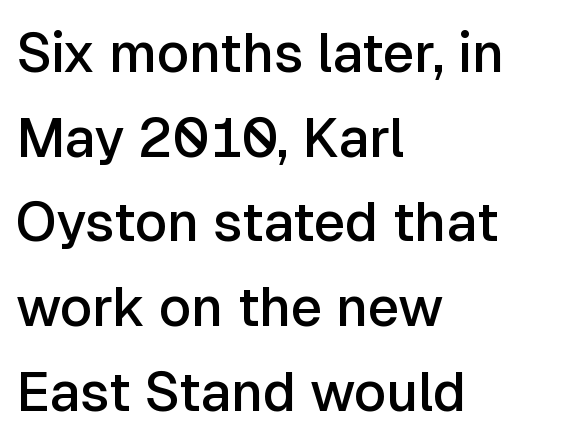
Q: Is the text bold? A: Semi-bold.
Q: Is the text italic (slanted)? A: No, it is upright.
Q: Is the typeface a serif or a sans-serif typeface? A: Sans-serif.
Q: Is the text underlined? A: No.
Q: How is the paragraph aligned? A: Left-aligned.
Q: Is the spacing between letters normal or unusually wide? A: Normal.
Q: Is the spacing between lines tight, normal or loose? A: Normal.
Q: Width (condensed, normal, or wide)? A: Normal.
Q: Stroke contrast? A: Low.
Q: x-height? A: Medium.
Q: Monospaced? A: No.
